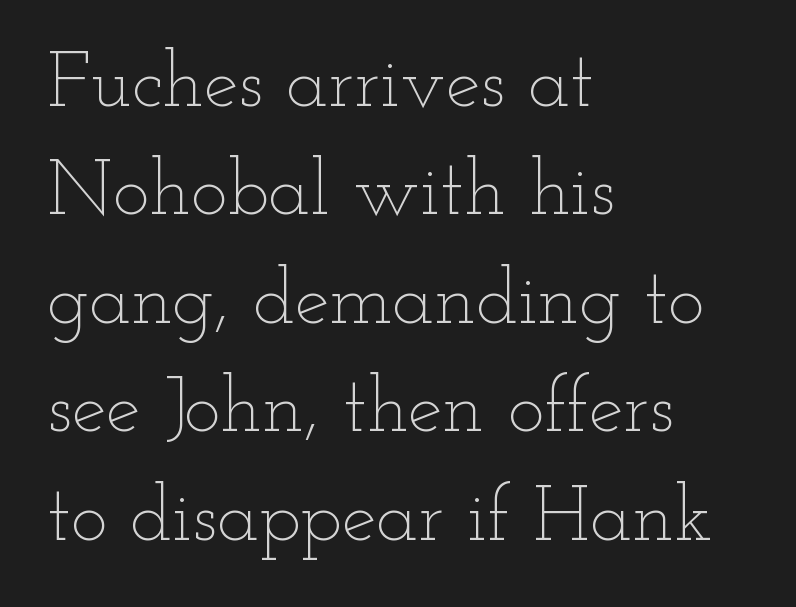
{"italic": "no", "bold": "no", "weight": "thin", "width": "wide", "stroke_contrast": "low", "x_height": "small", "monospaced": "no", "underline": "no", "align": "left", "line_spacing": "normal", "line_spacing_ratio": 1.39, "letter_spacing": "normal", "letter_spacing_em": 0.0, "glyph_px": 78}
